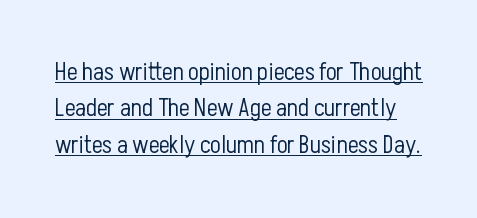
Q: Is the text bold? A: No.
Q: Is the text italic (slanted)? A: No, it is upright.
Q: Is the text underlined? A: Yes.
Q: Is the spacing between letters normal or unusually wide? A: Normal.
Q: Is the spacing between lines tight, normal or loose? A: Normal.
